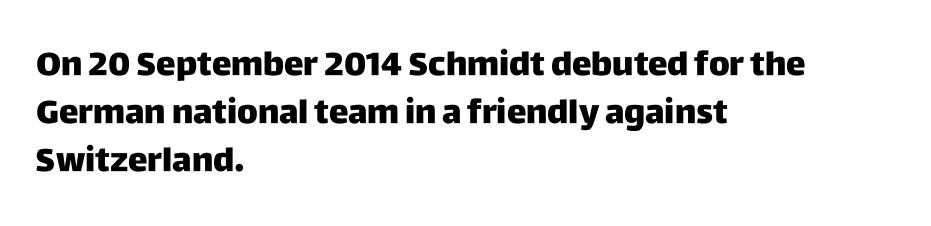
The letters advance in unequal steps, a hallmark of proportional type. Each word holds together tightly as a unit, with standard inter-letter gaps. Unlike a traditional serif, this face leaves its strokes unadorned. These lines are set flush left with a ragged right edge. Glance below the letters and you will spot only blank space. Baseline-to-baseline distance is the conventional proportion of letter height.
